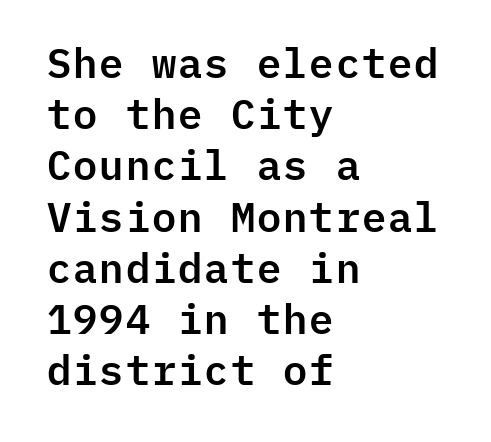
{"serif": "no", "italic": "no", "width": "normal", "stroke_contrast": "low", "x_height": "medium", "monospaced": "yes", "underline": "no", "align": "left", "line_spacing": "normal", "line_spacing_ratio": 1.25, "letter_spacing": "normal", "letter_spacing_em": 0.0, "glyph_px": 41}
